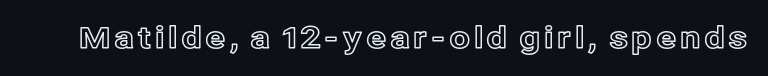
{"italic": "no", "width": "normal", "x_height": "medium", "monospaced": "no", "underline": "no", "glyph_px": 30}
